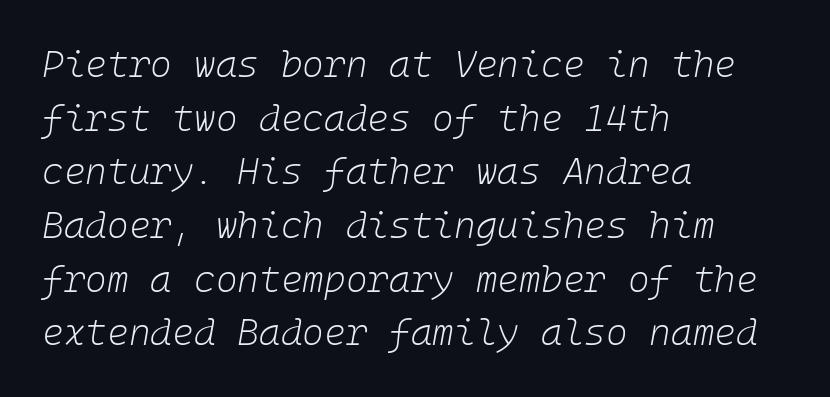
Q: Is the text bold? A: No.
Q: Is the text italic (slanted)? A: Yes, it leans right by about 10 degrees.
Q: Is the text underlined? A: No.
Q: How is the paragraph aligned? A: Left-aligned.
Q: Is the spacing between letters normal or unusually wide? A: Normal.
Q: Is the spacing between lines tight, normal or loose? A: Normal.
Q: Width (condensed, normal, or wide)? A: Normal.
Q: Stroke contrast? A: Low.
Q: x-height? A: Medium.
